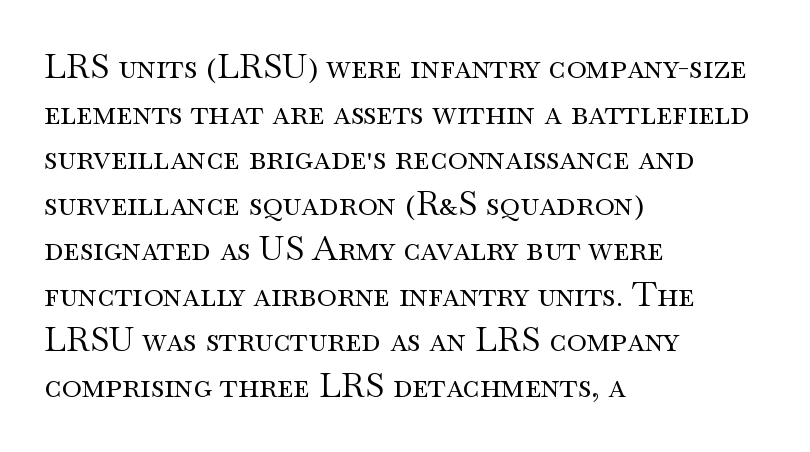
Q: Is the text bold? A: No.
Q: Is the text italic (slanted)? A: No, it is upright.
Q: Is the typeface a serif or a sans-serif typeface? A: Serif.
Q: Is the text underlined? A: No.
Q: How is the paragraph aligned? A: Left-aligned.
Q: Is the spacing between letters normal or unusually wide? A: Normal.
Q: Is the spacing between lines tight, normal or loose? A: Normal.
Q: Width (condensed, normal, or wide)? A: Wide.
Q: Stroke contrast? A: Medium.
Q: x-height? A: Small.
Q: Monospaced? A: No.
